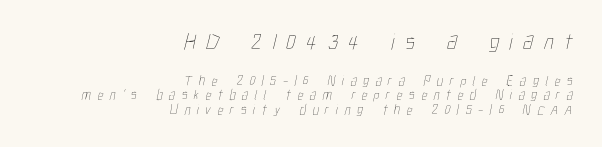
The rendering inserts visible extra space after every character. This layout puts the oversized block above and the modest block below. Leading is clearly below the norm, producing a dense column. No chunkiness to these letters — they're not bold. The setting favours the right margin, as signatures and pull-quotes sometimes do.
